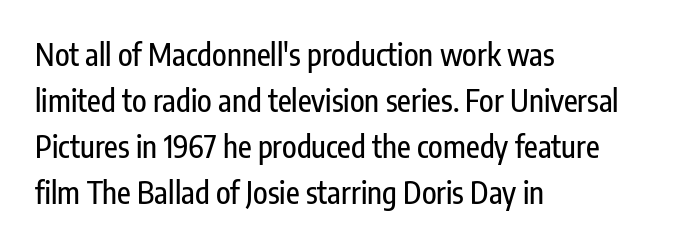
{"serif": "no", "italic": "no", "width": "condensed", "stroke_contrast": "low", "x_height": "medium", "monospaced": "no", "underline": "no", "align": "left", "line_spacing": "normal", "line_spacing_ratio": 1.53, "letter_spacing": "normal", "letter_spacing_em": 0.0, "glyph_px": 30}
